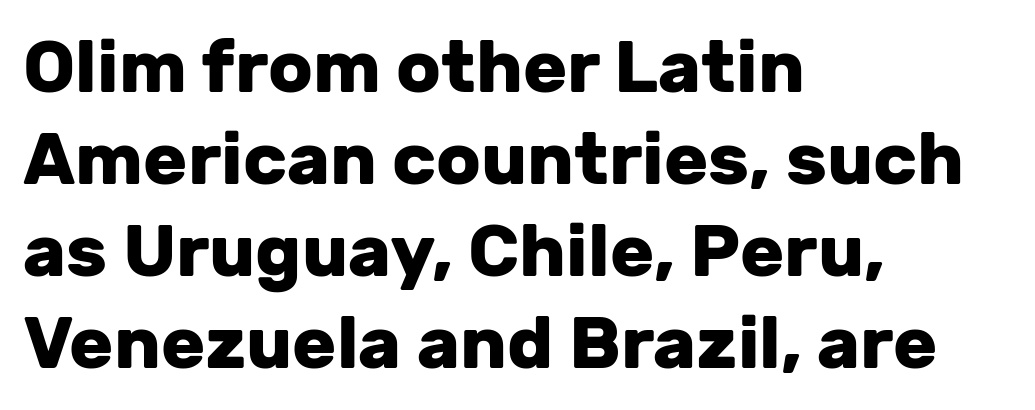
Q: Is the text bold? A: Yes.
Q: Is the text italic (slanted)? A: No, it is upright.
Q: Is the typeface a serif or a sans-serif typeface? A: Sans-serif.
Q: Is the text underlined? A: No.
Q: How is the paragraph aligned? A: Left-aligned.
Q: Is the spacing between letters normal or unusually wide? A: Normal.
Q: Is the spacing between lines tight, normal or loose? A: Normal.
Q: Width (condensed, normal, or wide)? A: Normal.
Q: Stroke contrast? A: Low.
Q: x-height? A: Medium.
Q: Monospaced? A: No.
